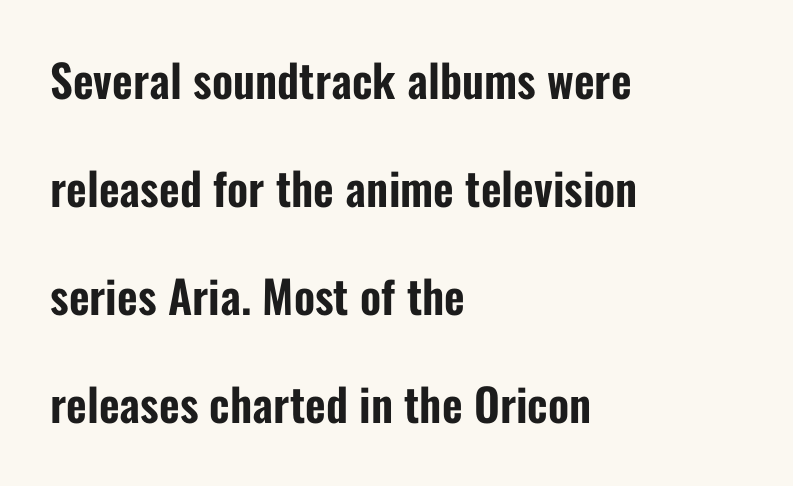
Q: Is the text italic (slanted)? A: No, it is upright.
Q: Is the typeface a serif or a sans-serif typeface? A: Sans-serif.
Q: Is the text underlined? A: No.
Q: How is the paragraph aligned? A: Left-aligned.
Q: Is the spacing between letters normal or unusually wide? A: Normal.
Q: Is the spacing between lines tight, normal or loose? A: Loose.
Q: Width (condensed, normal, or wide)? A: Condensed.
Q: Stroke contrast? A: Low.
Q: x-height? A: Medium.
Q: Monospaced? A: No.
